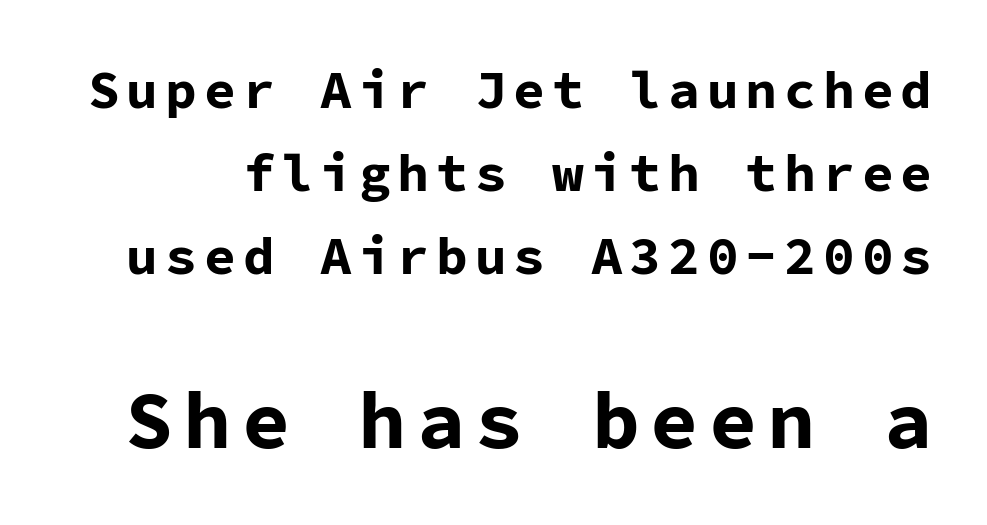
Quick note: not italic, upright. The composition opens small and finishes big. Each letter, wide or thin by design, is forced into the same width here. The lines sit at an ordinary, default distance from one another. Typesetter's note: full bold, strokes at maximum text heaviness. This sample uses a sans-serif face.
